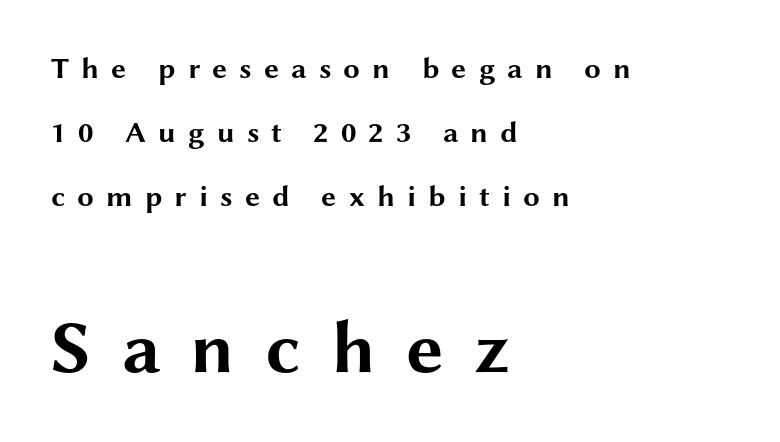
Compared with typical paragraphs, the rows here are farther apart. The glyphs in this specimen are sans serif. Between these two stacked blocks, the lower one wins on size. Character widths vary here, with narrow letters taking less room than wide ones.
